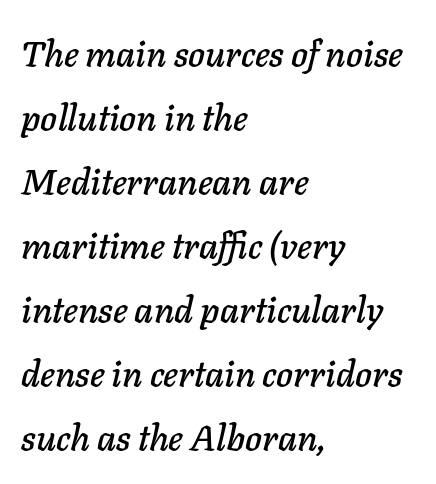
{"italic": "yes", "lean": "right", "slant_degrees": 11, "width": "normal", "stroke_contrast": "low", "x_height": "medium", "monospaced": "no", "underline": "no", "align": "left", "line_spacing_ratio": 1.78, "letter_spacing": "normal", "letter_spacing_em": 0.0, "glyph_px": 36}
